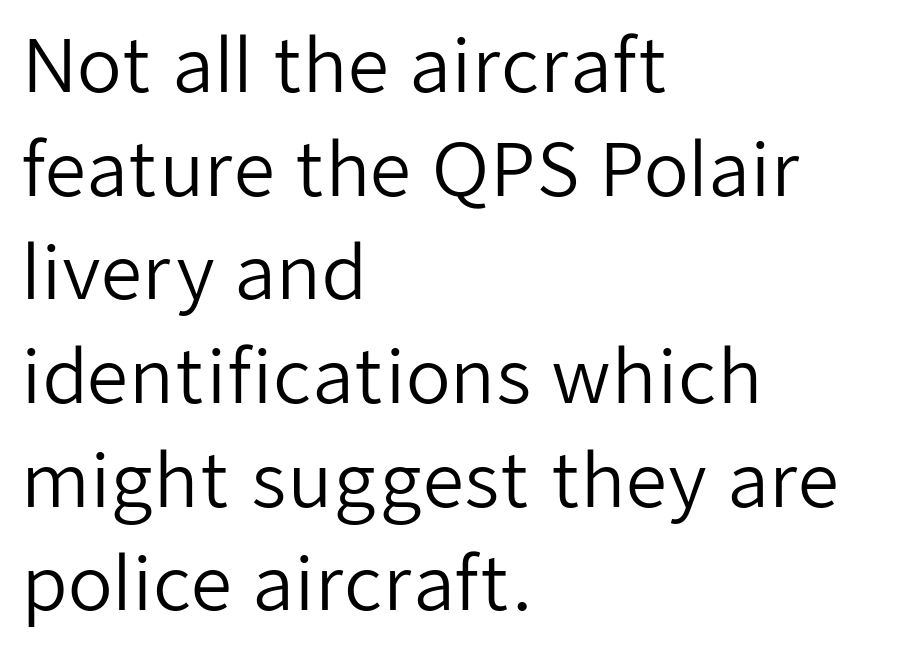
A clean baseline with only descenders dipping below it. If you measured baseline to baseline, you'd find a middling distance. What stands out about the letter spacing? Nothing — it is the standard amount. These lines are rendered in a variable-pitch font. This sample is left-justified, so line endings fall wherever the words run out. Examine the stroke ends and you'll find no serifs.
